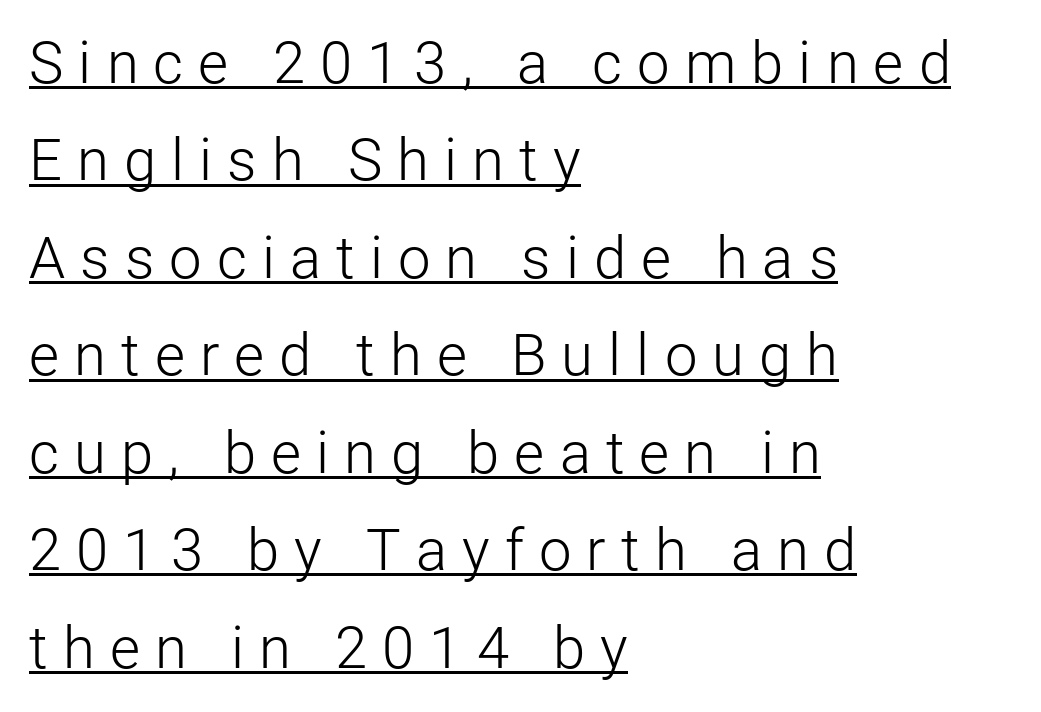
Horizontal alignment here is leftward, the default for most running prose. Heaviness? Minimal to ordinary, like unemphasized prose. Observe the absence of serifs on each vertical stroke in this sample. Underlined type. In terms of leading, this rendering sits right in the middle. Display-style spreading of the glyphs; the letterfit is very open.
